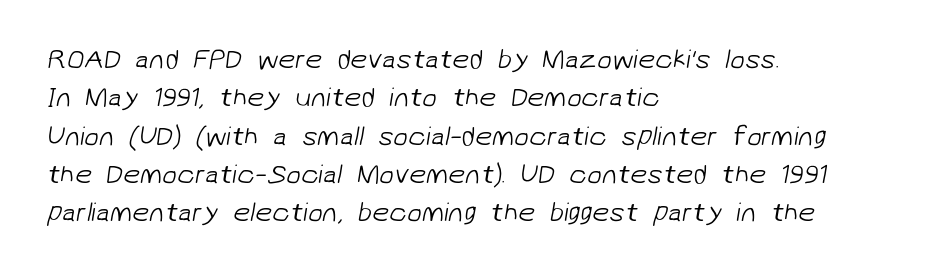
{"bold": "no", "underline": "no", "align": "left", "line_spacing": "normal", "line_spacing_ratio": 1.42, "letter_spacing": "normal", "letter_spacing_em": 0.0, "glyph_px": 27}
